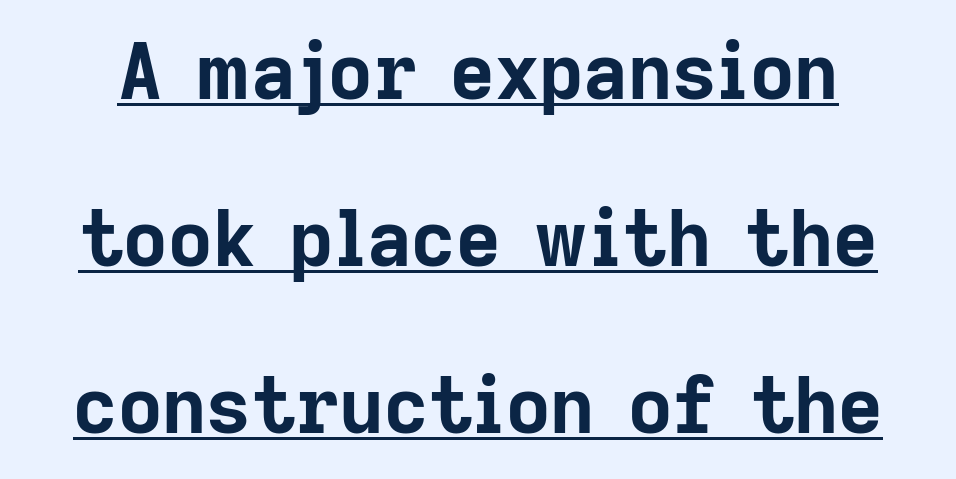
Q: Is the text bold? A: Yes.
Q: Is the text italic (slanted)? A: No, it is upright.
Q: Is the typeface a serif or a sans-serif typeface? A: Sans-serif.
Q: Is the text underlined? A: Yes.
Q: Is the spacing between letters normal or unusually wide? A: Normal.
Q: Is the spacing between lines tight, normal or loose? A: Loose.
Q: Width (condensed, normal, or wide)? A: Normal.
Q: Stroke contrast? A: Low.
Q: x-height? A: Medium.
Q: Monospaced? A: No.
